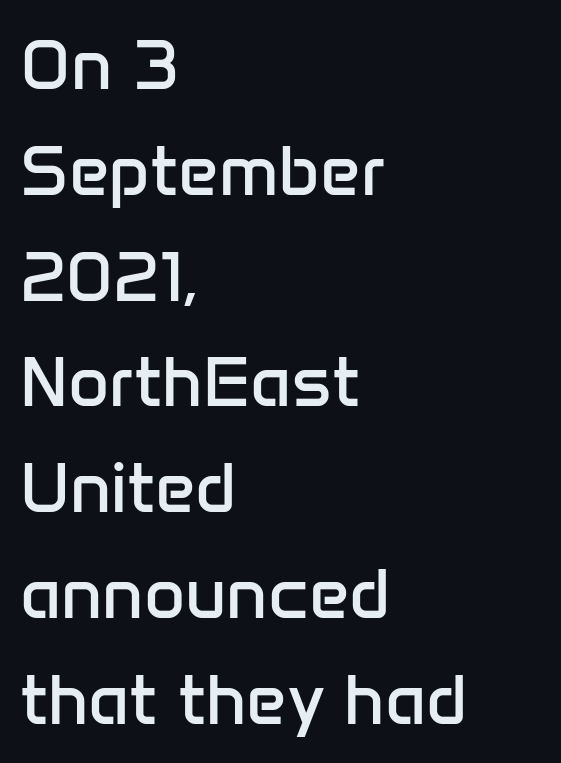
The image shows 71 px regular-weight sans-serif type, upright; set left-aligned, normal line spacing (1.49x), normal letter spacing, not underlined; low stroke contrast and a medium x-height.
